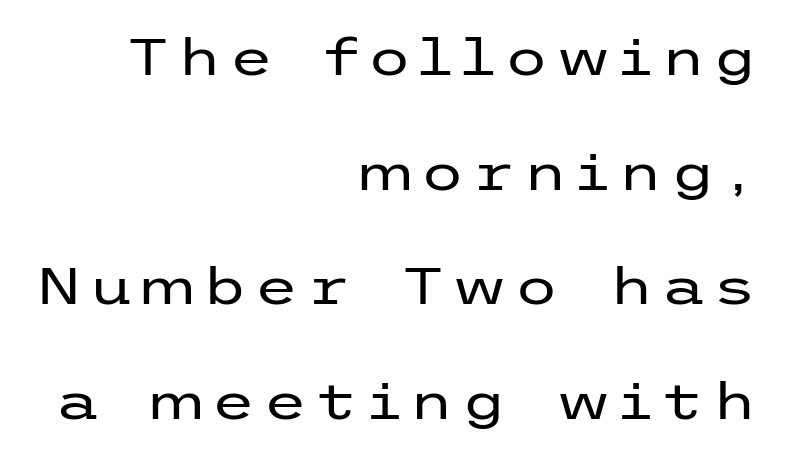
Stroke terminals: plain, sans-serif. What's the leading like? Stretched, with rows far apart. Each row of text sits above clean, open space. This sample uses an upright cut, with every glyph sitting square on the baseline. The font sits on the lighter half of the weight spectrum, regular included. The lines are quadded right.
